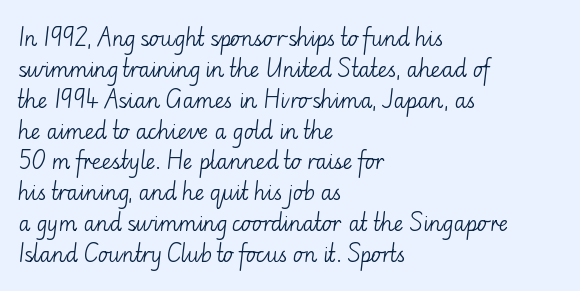
The image shows 21 px text type; set left-aligned, normal line spacing (1.47x), normal letter spacing, not underlined.
